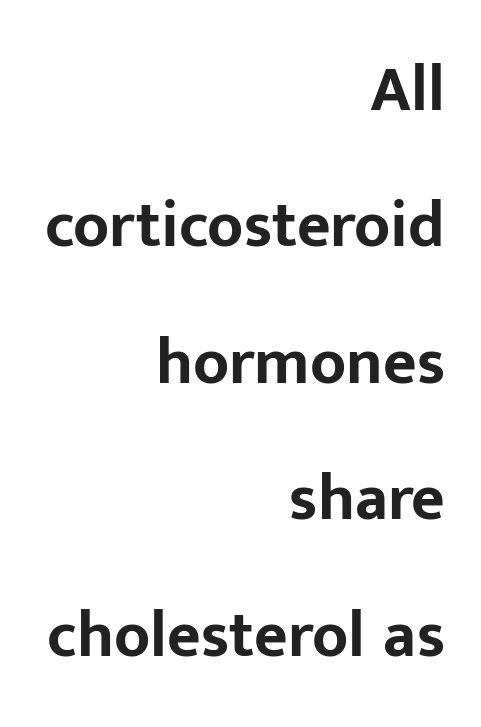
{"serif": "no", "italic": "no", "bold": "yes", "weight": "bold", "width": "normal", "stroke_contrast": "low", "x_height": "medium", "monospaced": "no", "underline": "no", "align": "right", "line_spacing": "loose", "line_spacing_ratio": 2.1, "letter_spacing": "normal", "letter_spacing_em": 0.0, "glyph_px": 65}
